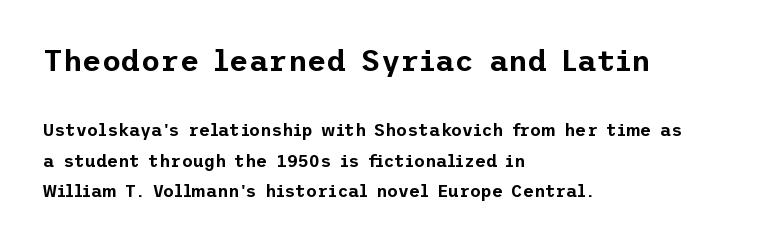
The image shows 30 px sans-serif type, upright; set left-aligned, line spacing 1.78x, normal letter spacing, not underlined; the first (top) block is 1.76x larger; low stroke contrast and a medium x-height.
